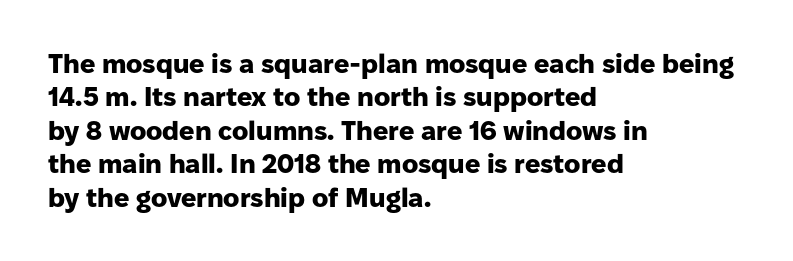
{"italic": "no", "bold": "yes", "underline": "no", "align": "left", "line_spacing_ratio": 1.24, "letter_spacing": "normal", "letter_spacing_em": 0.0, "glyph_px": 27}
